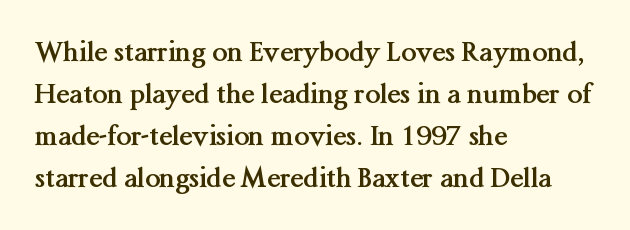
Q: Is the text bold? A: Yes.
Q: Is the text italic (slanted)? A: No, it is upright.
Q: Is the text underlined? A: No.
Q: How is the paragraph aligned? A: Left-aligned.
Q: Is the spacing between letters normal or unusually wide? A: Normal.
Q: Is the spacing between lines tight, normal or loose? A: Normal.
